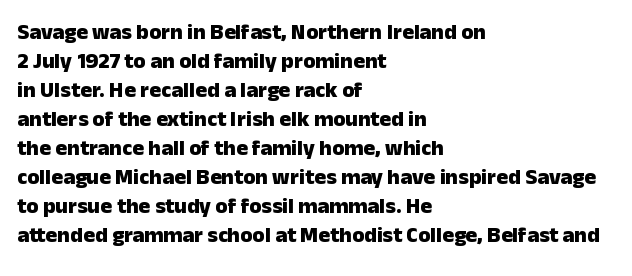
I'd describe the lettering as bold — thick and assertive. Line starts are locked; line ends wander. Nope, not italic — everything's standing straight. Only glyphs here, with clear space below each row.
